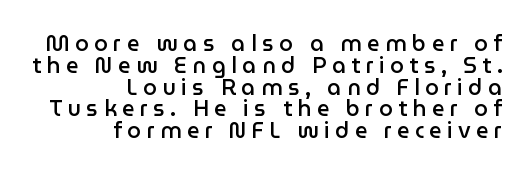
Notice the strokes are somewhat thickened but not fully heavy: this is a semibold. Regarding leading, the lines here are crowded together. The foot of each line stays bare and open. The letters stand upright; this is a roman face. Letter spacing: wide. Right-aligned paragraph, ragged on the left.
